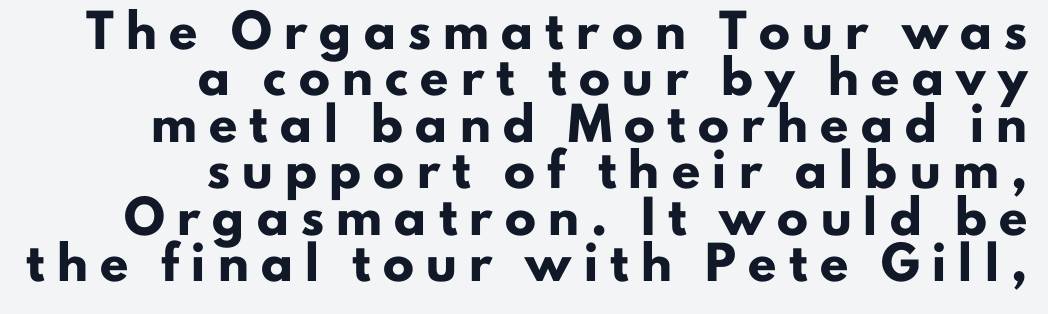
The image shows 31 px heavy sans-serif type, upright; set right-aligned, normal line spacing (1.5x), unusually wide letter spacing (+0.4 em), not underlined; low stroke contrast and a small x-height.
